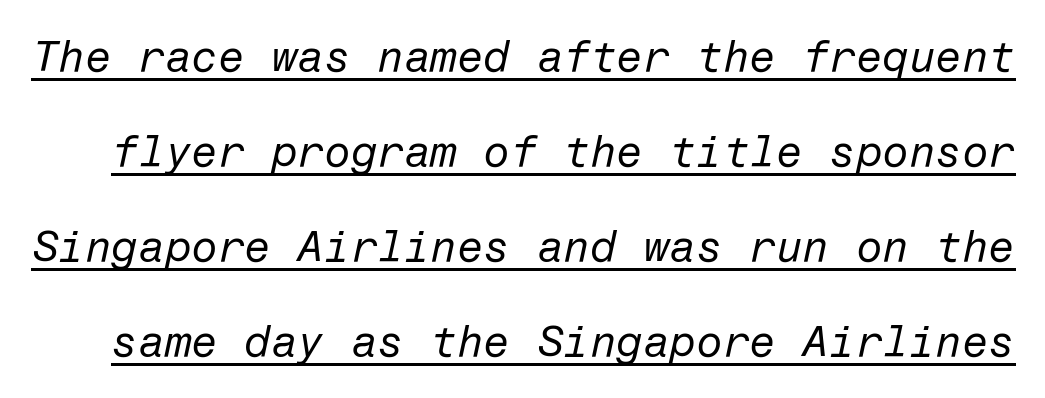
{"italic": "yes", "lean": "right", "slant_degrees": 12, "bold": "no", "weight": "regular", "width": "normal", "stroke_contrast": "low", "x_height": "medium", "underline": "yes", "line_spacing": "loose", "line_spacing_ratio": 2.21, "letter_spacing": "normal", "letter_spacing_em": 0.0, "glyph_px": 43}
